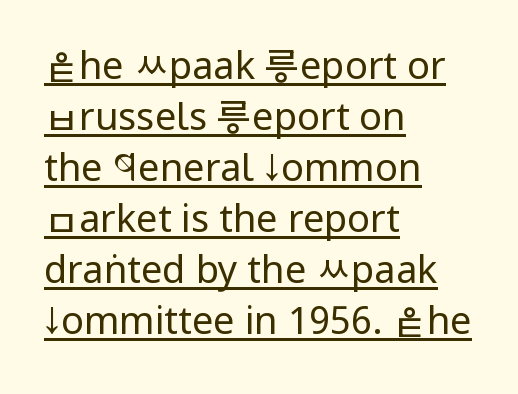
{"serif": "no", "italic": "no", "bold": "no", "weight": "regular", "width": "condensed", "stroke_contrast": "low", "x_height": "large", "monospaced": "no", "underline": "yes", "align": "left", "line_spacing": "normal", "line_spacing_ratio": 1.34, "letter_spacing": "normal", "letter_spacing_em": 0.0, "glyph_px": 38}
